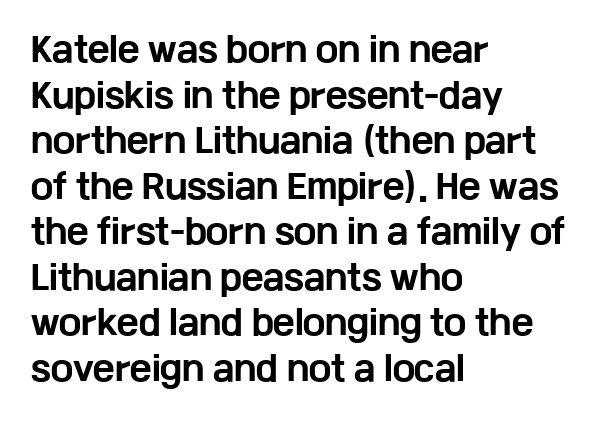
Q: Is the text bold? A: Yes.
Q: Is the text italic (slanted)? A: No, it is upright.
Q: Is the typeface a serif or a sans-serif typeface? A: Sans-serif.
Q: Is the text underlined? A: No.
Q: How is the paragraph aligned? A: Left-aligned.
Q: Is the spacing between letters normal or unusually wide? A: Normal.
Q: Is the spacing between lines tight, normal or loose? A: Normal.
Q: Width (condensed, normal, or wide)? A: Wide.
Q: Stroke contrast? A: Low.
Q: x-height? A: Medium.
Q: Monospaced? A: No.
